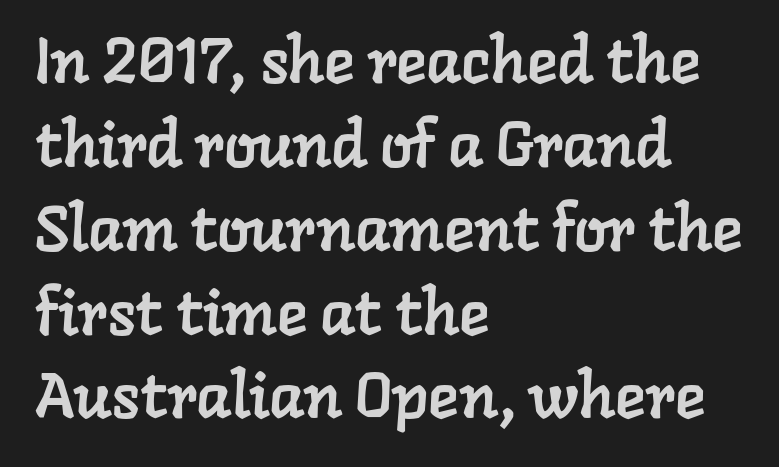
{"serif": "yes", "width": "normal", "stroke_contrast": "low", "x_height": "medium", "monospaced": "no", "underline": "no", "align": "left", "line_spacing": "normal", "line_spacing_ratio": 1.31, "letter_spacing": "normal", "letter_spacing_em": 0.0, "glyph_px": 64}
